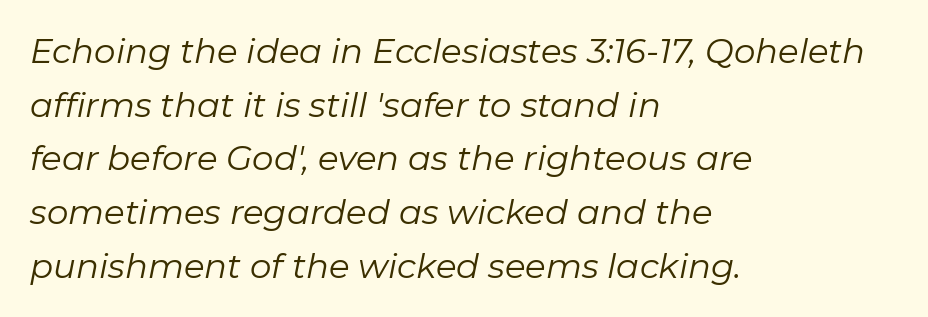
The axis of the letterforms is tilted away from vertical. Here the glyphs are tracked normally, forming tight word shapes. The face used here is proportionally spaced, like ordinary book or web type. The space directly below the letters is spotless. Nothing heavy about these letters — not bold at all.
